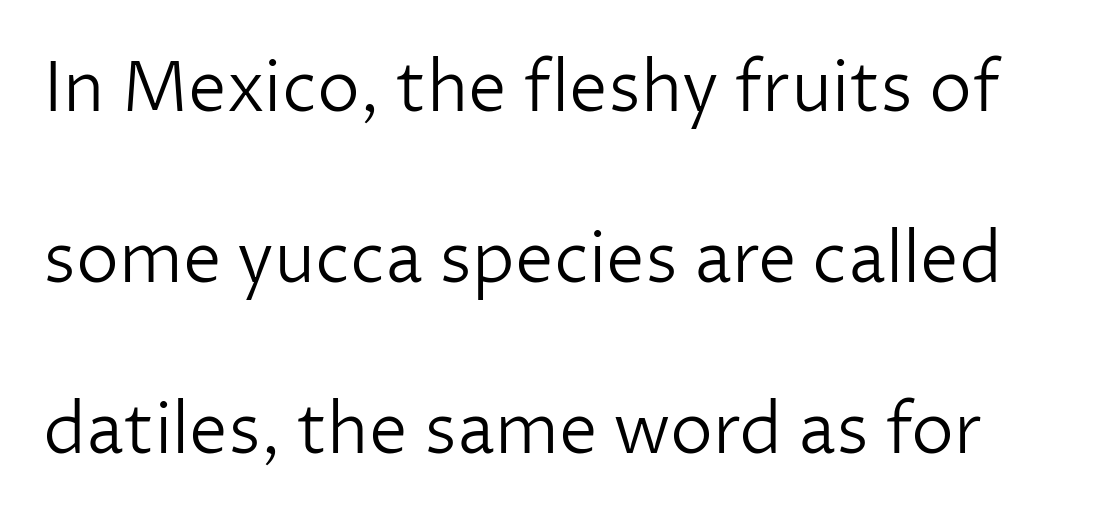
The image shows 69 px light sans-serif type, upright; set loose line spacing (2.48x), normal letter spacing, not underlined; low stroke contrast and a medium x-height.
